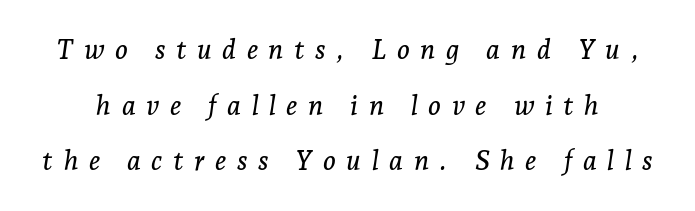
{"italic": "yes", "lean": "right", "slant_degrees": 7, "underline": "no", "line_spacing": "loose", "line_spacing_ratio": 2.06, "letter_spacing": "wide", "letter_spacing_em": 0.39, "glyph_px": 27}
